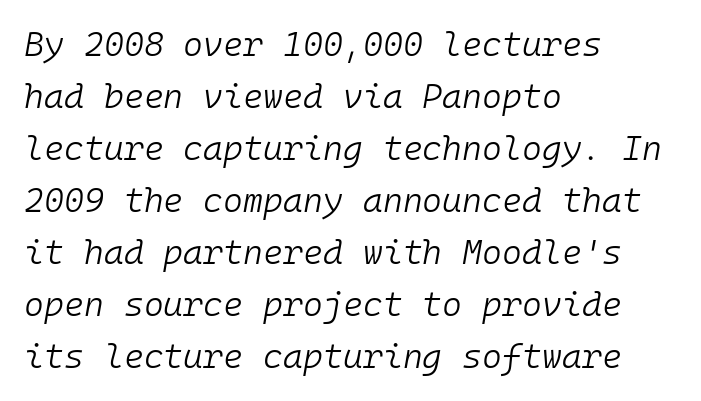
The passage shown has conventional tracking throughout. Designer's note — italics engaged. Here the designer chose a console-style face with uniform glyph widths. Each new line begins a customary step beneath the previous one. Glance below the letters and you will spot only blank space. Weight class: somewhere from thin through regular.
